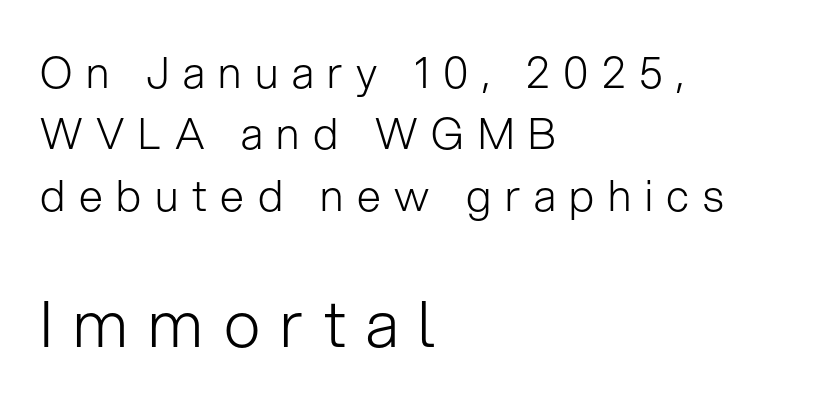
Italic? Not at all — the glyphs are vertical. This rendering uses left alignment, leaving the right contour irregular. Note the varied advance widths — an 'i' is clearly narrower than an 'm'. The letters are spread apart with noticeably loose tracking. The passage shown is not bold in any degree.
